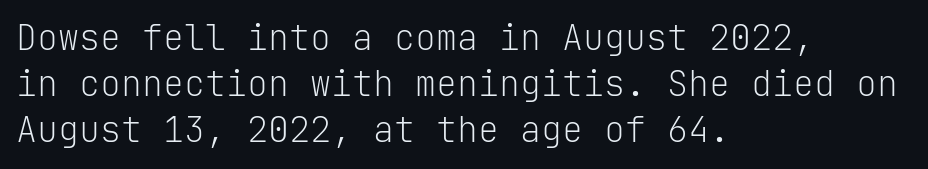
{"serif": "no", "italic": "no", "bold": "no", "weight": "light", "width": "normal", "stroke_contrast": "low", "x_height": "medium", "monospaced": "yes", "underline": "no", "align": "left", "line_spacing": "normal", "line_spacing_ratio": 1.32, "letter_spacing": "normal", "letter_spacing_em": 0.0, "glyph_px": 35}
